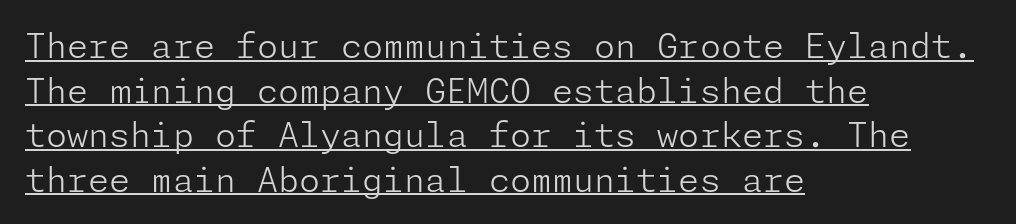
{"serif": "no", "italic": "no", "bold": "no", "weight": "light", "width": "normal", "stroke_contrast": "low", "x_height": "medium", "underline": "yes", "align": "left", "line_spacing": "normal", "line_spacing_ratio": 1.31, "letter_spacing": "normal", "letter_spacing_em": 0.0, "glyph_px": 34}
